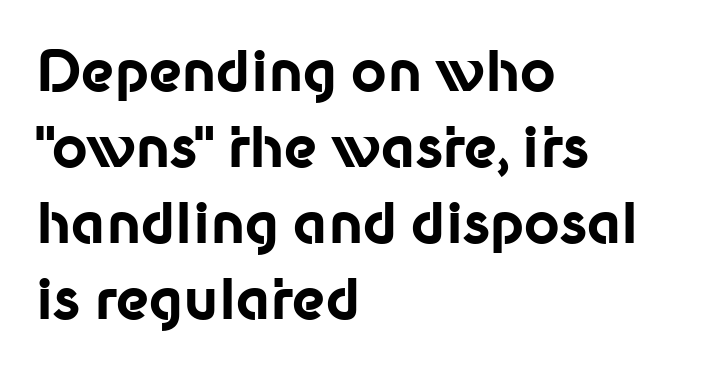
{"serif": "no", "italic": "no", "bold": "yes", "weight": "bold", "width": "normal", "stroke_contrast": "low", "x_height": "medium", "monospaced": "no", "underline": "no", "align": "left", "line_spacing": "normal", "line_spacing_ratio": 1.38, "letter_spacing": "normal", "letter_spacing_em": 0.0, "glyph_px": 55}
